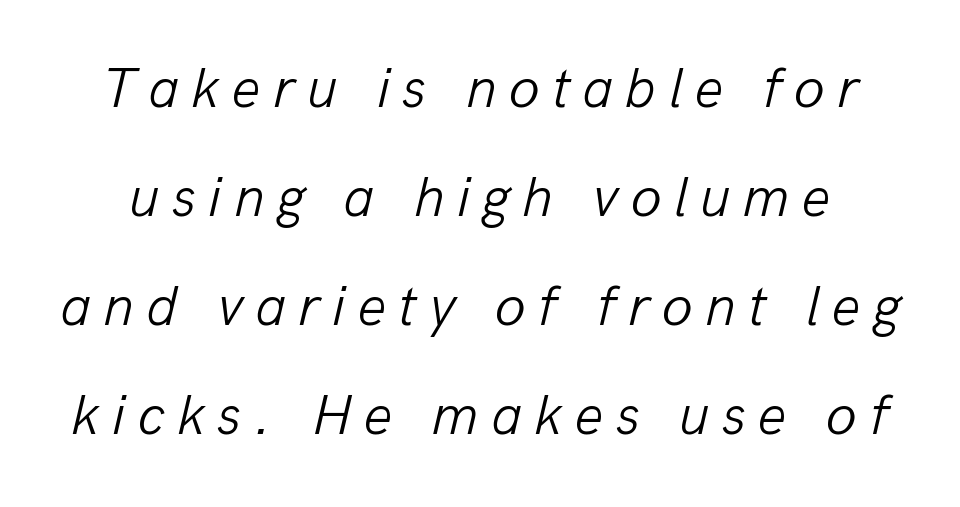
Q: Is the text bold? A: No.
Q: Is the text italic (slanted)? A: Yes, it leans right by about 13 degrees.
Q: Is the text underlined? A: No.
Q: Is the spacing between letters normal or unusually wide? A: Unusually wide.
Q: Is the spacing between lines tight, normal or loose? A: Loose.
Q: Width (condensed, normal, or wide)? A: Normal.
Q: Stroke contrast? A: Low.
Q: x-height? A: Medium.
Q: Monospaced? A: No.
